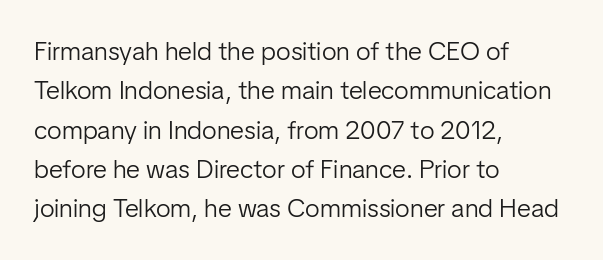
{"italic": "no", "bold": "no", "underline": "no", "align": "left", "line_spacing": "normal", "line_spacing_ratio": 1.51, "letter_spacing": "normal", "letter_spacing_em": 0.0, "glyph_px": 26}
